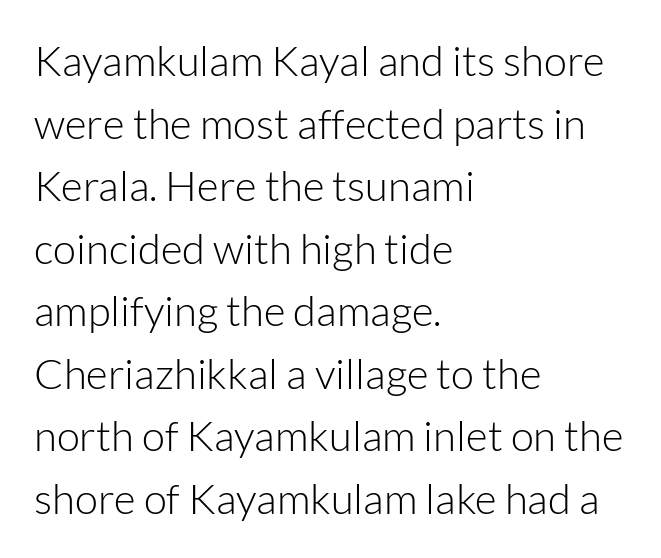
The image shows 42 px light sans-serif type, upright; set left-aligned, normal line spacing (1.49x), normal letter spacing, not underlined; low stroke contrast and a medium x-height.
